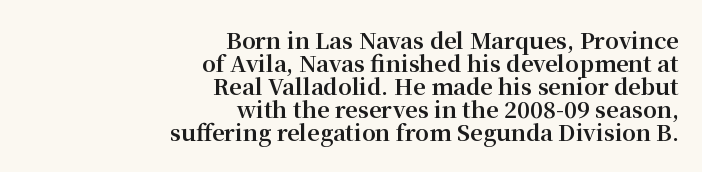
{"italic": "no", "bold": "yes", "underline": "no", "align": "right", "line_spacing": "tight", "line_spacing_ratio": 1.05, "letter_spacing": "normal", "letter_spacing_em": 0.0, "glyph_px": 22}
